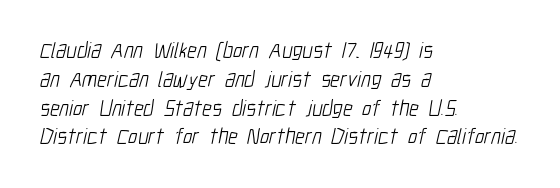
Normally led — the rows are evenly, conventionally spaced. Standard letterfit; no display-style spreading of the glyphs. Underline: absent. Short and long lines alike share a common starting point at left.
